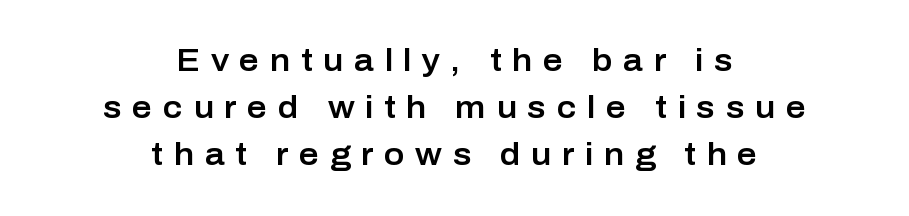
Q: Is the text italic (slanted)? A: No, it is upright.
Q: Is the typeface a serif or a sans-serif typeface? A: Sans-serif.
Q: Is the text underlined? A: No.
Q: How is the paragraph aligned? A: Centered.
Q: Is the spacing between letters normal or unusually wide? A: Unusually wide.
Q: Is the spacing between lines tight, normal or loose? A: Normal.
Q: Width (condensed, normal, or wide)? A: Normal.
Q: Stroke contrast? A: Low.
Q: x-height? A: Medium.
Q: Monospaced? A: No.
